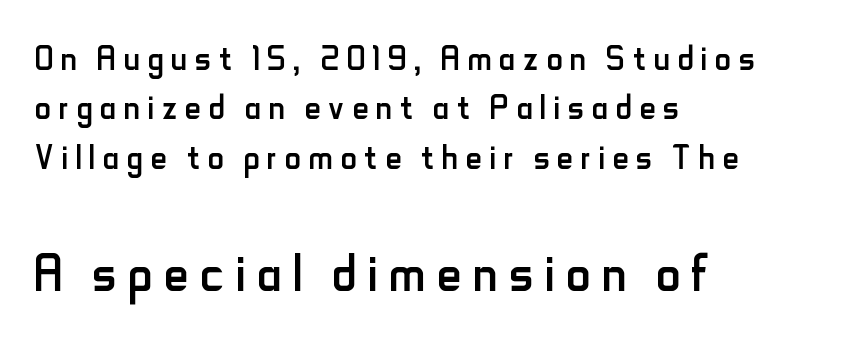
{"serif": "no", "italic": "no", "bold": "no", "weight": "regular", "width": "condensed", "stroke_contrast": "low", "x_height": "small", "monospaced": "no", "underline": "no", "align": "left", "line_spacing": "tight", "line_spacing_ratio": 1.1, "larger_block": "second", "size_ratio": 1.51, "glyph_px": 68}
